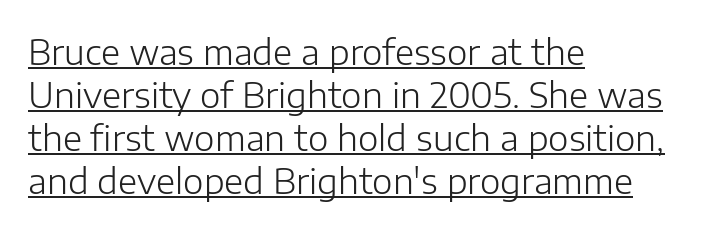
{"serif": "no", "italic": "no", "bold": "no", "weight": "light", "width": "normal", "stroke_contrast": "low", "x_height": "medium", "monospaced": "no", "underline": "yes", "align": "left", "line_spacing_ratio": 1.23, "letter_spacing": "normal", "letter_spacing_em": 0.0, "glyph_px": 35}
